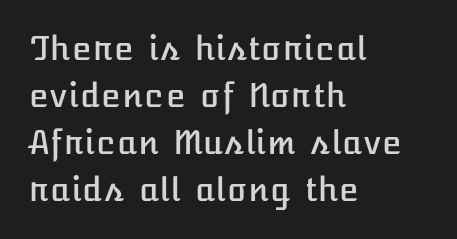
Q: Is the text italic (slanted)? A: No, it is upright.
Q: Is the text underlined? A: No.
Q: How is the paragraph aligned? A: Left-aligned.
Q: Is the spacing between letters normal or unusually wide? A: Normal.
Q: Is the spacing between lines tight, normal or loose? A: Normal.
Q: Width (condensed, normal, or wide)? A: Normal.
Q: Stroke contrast? A: Low.
Q: x-height? A: Medium.
